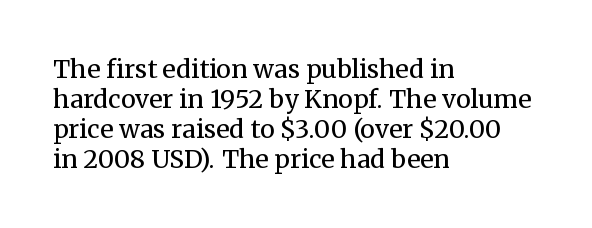
Q: Is the text bold? A: No.
Q: Is the text italic (slanted)? A: No, it is upright.
Q: Is the text underlined? A: No.
Q: How is the paragraph aligned? A: Left-aligned.
Q: Is the spacing between letters normal or unusually wide? A: Normal.
